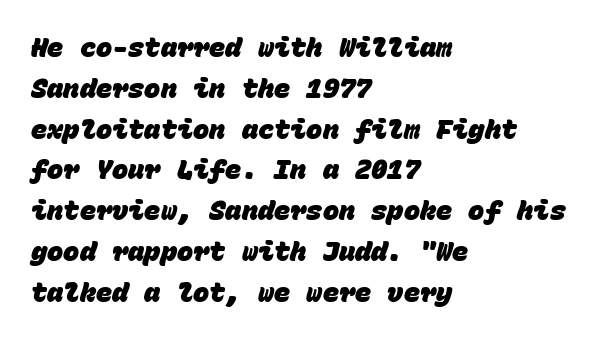
{"bold": "yes", "underline": "no", "align": "left", "line_spacing": "normal", "line_spacing_ratio": 1.51, "letter_spacing": "normal", "letter_spacing_em": 0.0, "glyph_px": 27}
